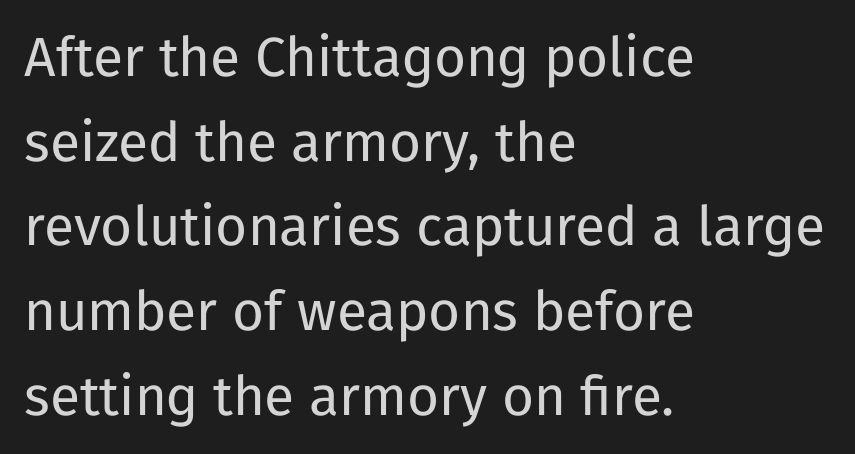
Here the designer chose a conventional face with non-uniform glyph widths. A typesetter would label this face a sans. A student would call this left alignment; a typographer would say flush left, rag right. No italicization has been applied; the sample stays upright.
